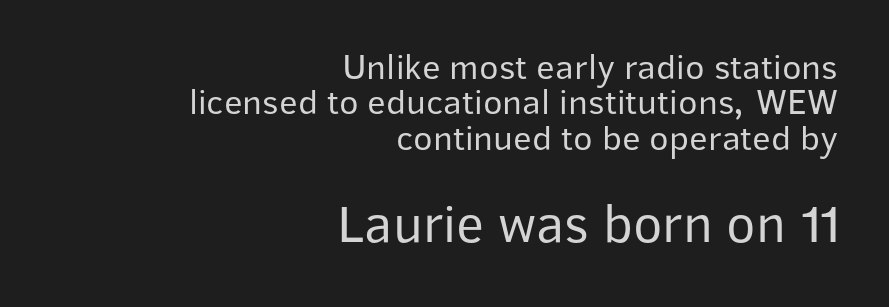
Q: Is the text bold? A: No.
Q: Is the text italic (slanted)? A: No, it is upright.
Q: Is the typeface a serif or a sans-serif typeface? A: Sans-serif.
Q: Is the text underlined? A: No.
Q: How is the paragraph aligned? A: Right-aligned.
Q: Is the spacing between letters normal or unusually wide? A: Normal.
Q: Is the spacing between lines tight, normal or loose? A: Tight.
Q: Which block of text is set in a larger size, the first (top) or the second (bottom)? A: The second (bottom) one.
Q: Width (condensed, normal, or wide)? A: Normal.
Q: Stroke contrast? A: Low.
Q: x-height? A: Medium.
Q: Monospaced? A: No.
